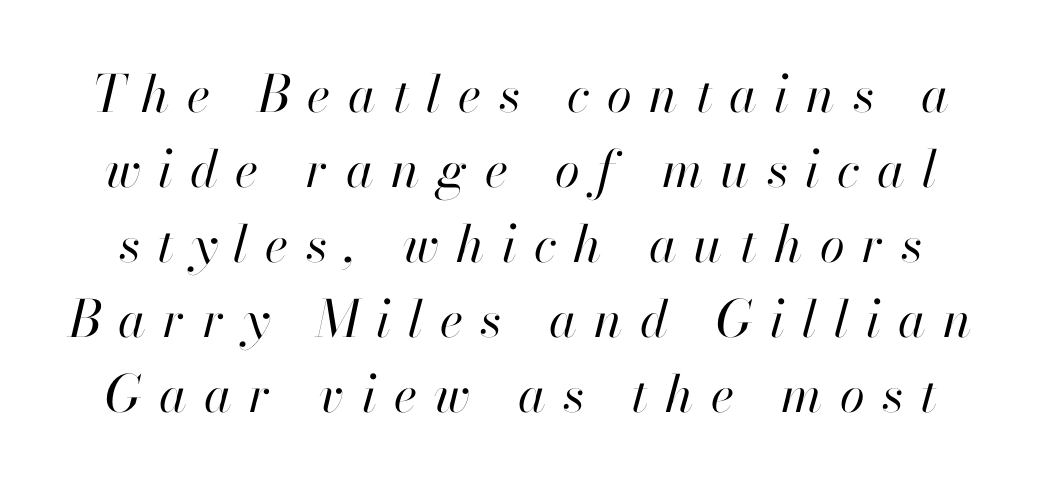
{"italic": "yes", "lean": "right", "slant_degrees": 13, "bold": "no", "weight": "regular", "width": "normal", "stroke_contrast": "high", "x_height": "small", "monospaced": "no", "underline": "no", "line_spacing": "normal", "line_spacing_ratio": 1.47, "letter_spacing": "wide", "letter_spacing_em": 0.34, "glyph_px": 51}
